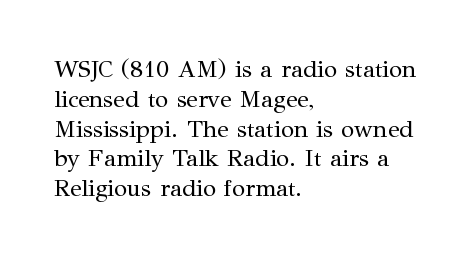
Q: Is the text bold? A: No.
Q: Is the text italic (slanted)? A: No, it is upright.
Q: Is the text underlined? A: No.
Q: How is the paragraph aligned? A: Left-aligned.
Q: Is the spacing between letters normal or unusually wide? A: Normal.
